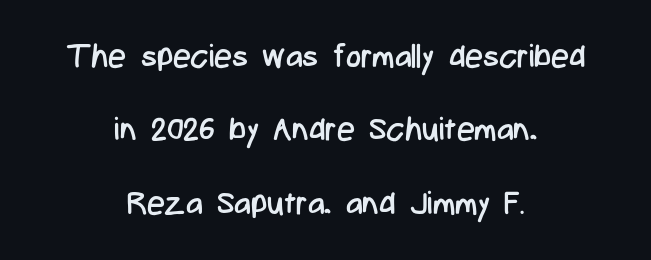
Each line is balanced around a shared central axis. Character widths vary here, with narrow letters taking less room than wide ones. Quick note: not italic, upright. Vertical spacing — loose. The passage shown is not underscored anywhere.
